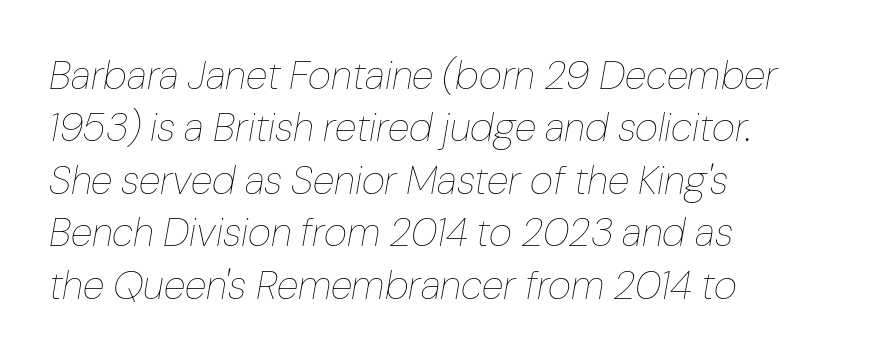
The image shows 40 px thin type, italic (leaning right); set left-aligned, normal line spacing (1.31x), normal letter spacing, not underlined; low stroke contrast and a medium x-height.
